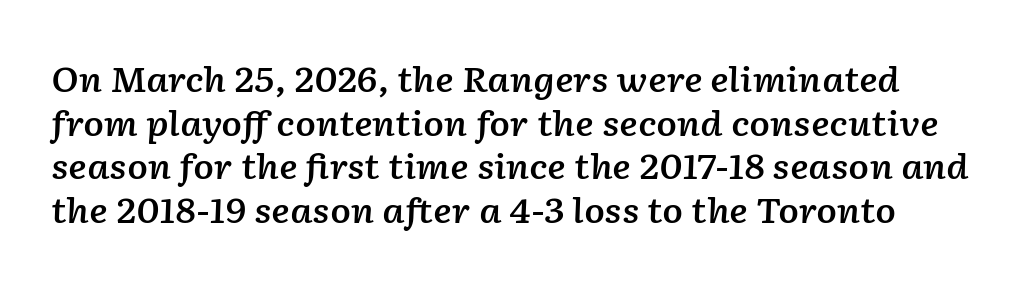
{"italic": "yes", "lean": "right", "slant_degrees": 2, "bold": "semi", "weight": "semibold", "width": "normal", "stroke_contrast": "low", "x_height": "medium", "monospaced": "no", "underline": "no", "line_spacing": "normal", "line_spacing_ratio": 1.28, "letter_spacing": "normal", "letter_spacing_em": 0.0, "glyph_px": 34}
